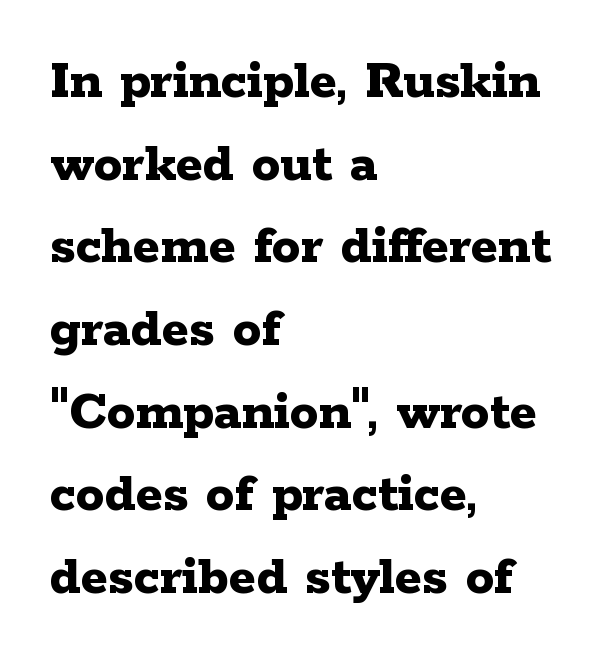
Q: Is the text bold? A: Yes.
Q: Is the text italic (slanted)? A: No, it is upright.
Q: Is the typeface a serif or a sans-serif typeface? A: Serif.
Q: Is the text underlined? A: No.
Q: How is the paragraph aligned? A: Left-aligned.
Q: Is the spacing between letters normal or unusually wide? A: Normal.
Q: Is the spacing between lines tight, normal or loose? A: Normal.
Q: Width (condensed, normal, or wide)? A: Wide.
Q: Stroke contrast? A: Low.
Q: x-height? A: Medium.
Q: Monospaced? A: No.
